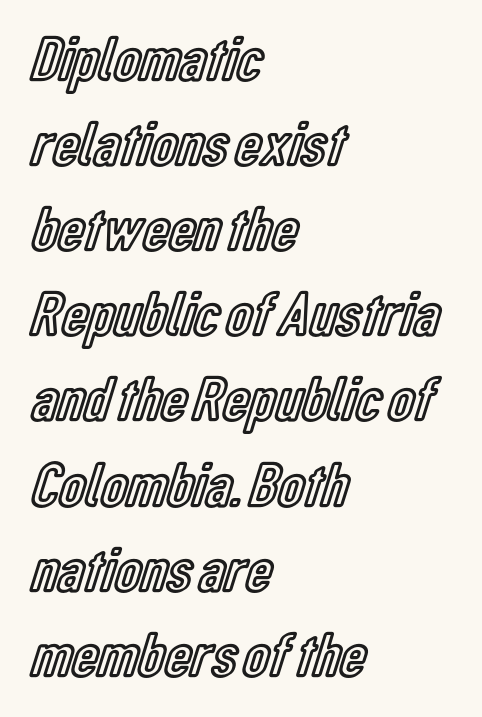
All the whitespace from short lines collects on the right. This rendering features lettering with no underline. Baseline-to-baseline distance is the conventional proportion of letter height. Standard letterfit; no display-style spreading of the glyphs. The letters advance in unequal steps, a hallmark of proportional type.
